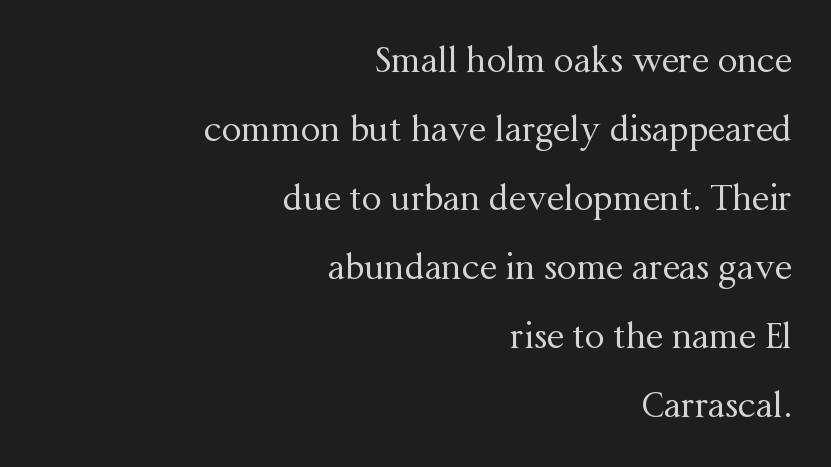
The image shows 35 px regular-weight serif type, upright; set right-aligned, loose line spacing (1.97x), normal letter spacing, not underlined; medium stroke contrast and a medium x-height.
